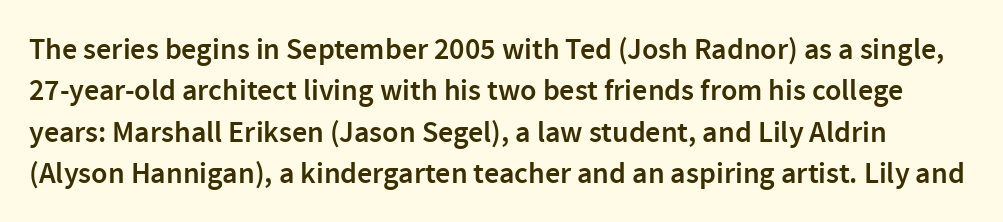
The image shows 30 px semibold sans-serif type, upright; set normal line spacing (1.38x), normal letter spacing, not underlined; a medium x-height.
